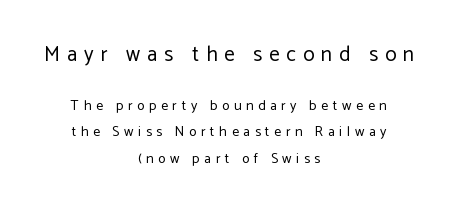
{"italic": "no", "bold": "no", "underline": "no", "align": "center", "line_spacing": "loose", "line_spacing_ratio": 1.9, "letter_spacing": "wide", "letter_spacing_em": 0.33, "larger_block": "first", "size_ratio": 1.5, "glyph_px": 21}
